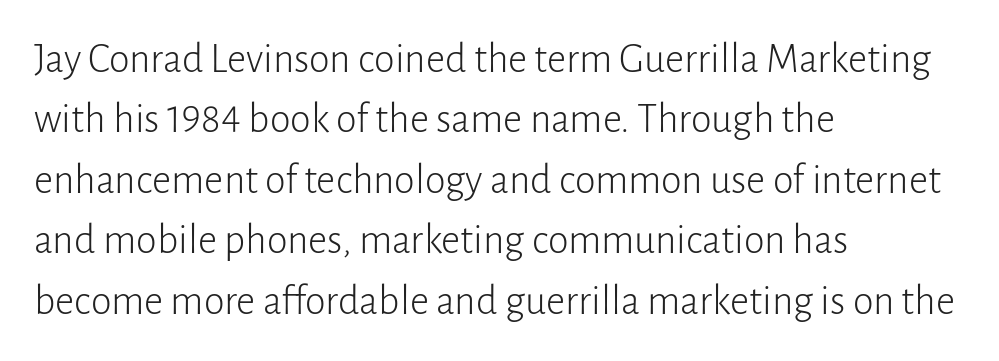
{"serif": "no", "italic": "no", "bold": "no", "weight": "light", "width": "normal", "stroke_contrast": "low", "x_height": "medium", "monospaced": "no", "underline": "no", "align": "left", "line_spacing": "normal", "line_spacing_ratio": 1.44, "letter_spacing": "normal", "letter_spacing_em": 0.0, "glyph_px": 42}
